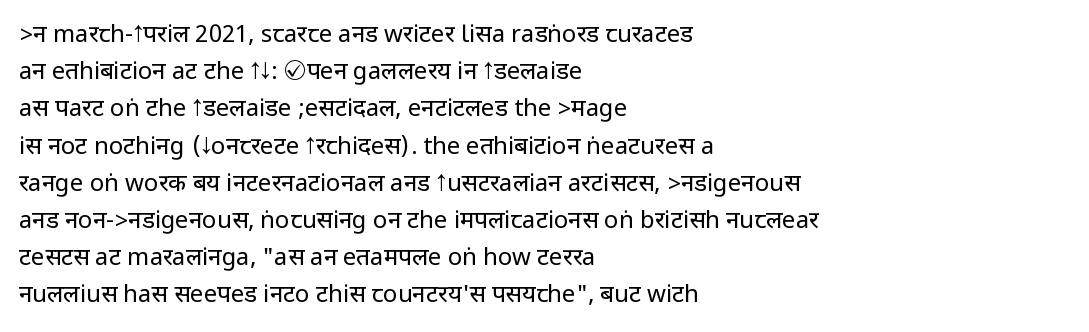
Ordinary non-slanted type is in use. This sample uses plain, unmodified letter spacing. Has an underline been added? It has not. The designer left line spacing at the default. The cut favours lightness, reaching ordinary text weight at its darkest. Layout note: lines flush left.
